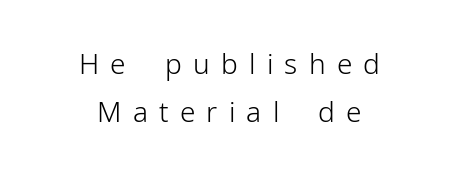
A typesetter would label this face a sans. Nothing heavy about these letters — not bold at all. This sample uses expanded letter spacing, leaving extra air between glyphs. These lines are rendered in a variable-pitch font.
